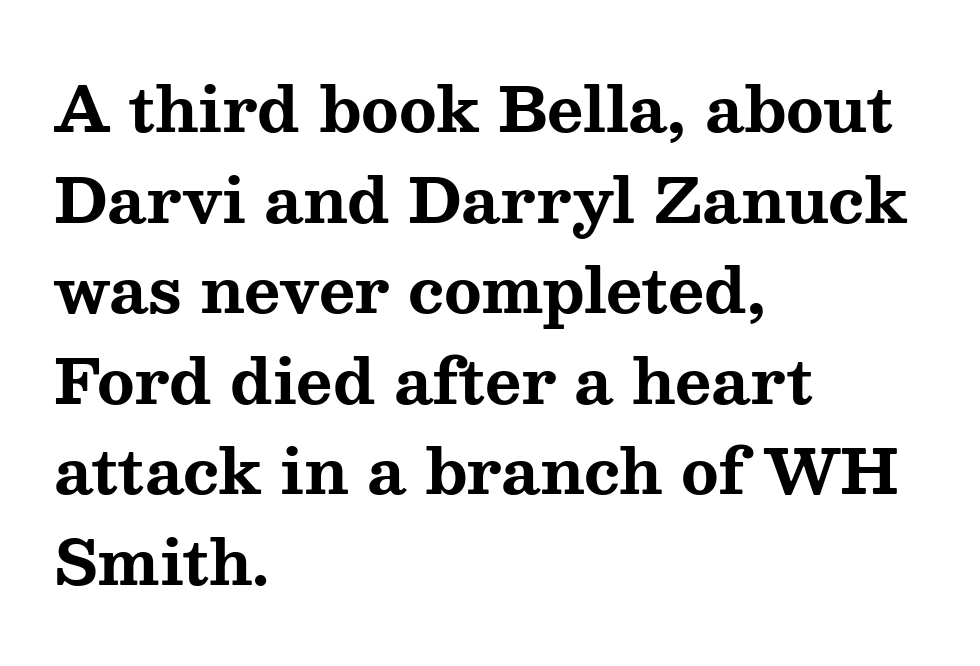
{"serif": "yes", "italic": "no", "bold": "yes", "weight": "bold", "width": "wide", "stroke_contrast": "medium", "x_height": "medium", "monospaced": "no", "underline": "no", "align": "left", "line_spacing": "normal", "line_spacing_ratio": 1.46, "letter_spacing": "normal", "letter_spacing_em": 0.0, "glyph_px": 62}
